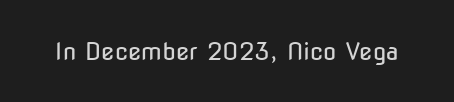
The image shows 24 px text type, upright; set normal letter spacing, not underlined.
